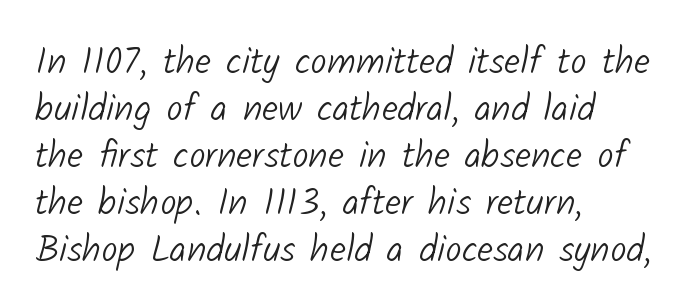
Q: Is the text bold? A: No.
Q: Is the typeface a serif or a sans-serif typeface? A: Sans-serif.
Q: Is the text underlined? A: No.
Q: How is the paragraph aligned? A: Left-aligned.
Q: Is the spacing between letters normal or unusually wide? A: Normal.
Q: Is the spacing between lines tight, normal or loose? A: Normal.
Q: Width (condensed, normal, or wide)? A: Normal.
Q: Stroke contrast? A: Low.
Q: x-height? A: Medium.
Q: Monospaced? A: No.
